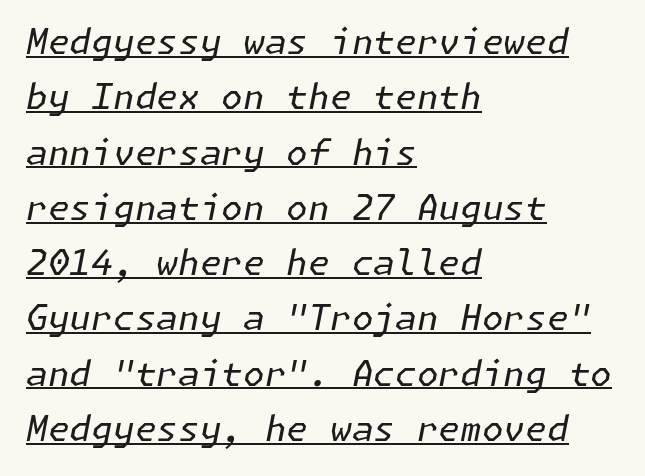
Q: Is the text bold? A: No.
Q: Is the text italic (slanted)? A: Yes, it leans right by about 11 degrees.
Q: Is the text underlined? A: Yes.
Q: How is the paragraph aligned? A: Left-aligned.
Q: Is the spacing between letters normal or unusually wide? A: Normal.
Q: Is the spacing between lines tight, normal or loose? A: Normal.
Q: Width (condensed, normal, or wide)? A: Normal.
Q: Stroke contrast? A: Low.
Q: x-height? A: Medium.
